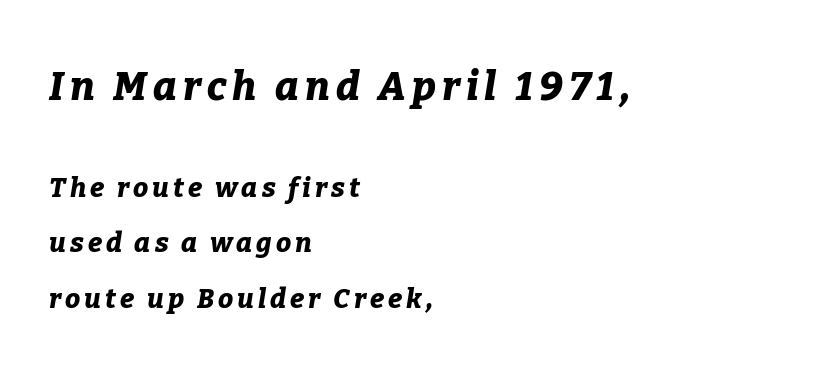
The earlier block is typeset at a bigger size than the later block. These lines stack with their left ends in a neat column. You could not count columns in this text — the font is proportionally spaced. The face used here has the dense, thick strokes of a bold.
